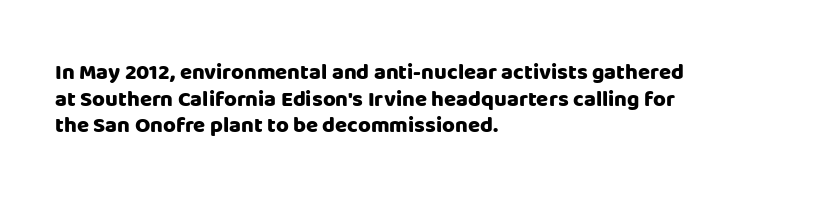
Which margin do the lines hug? The left one — the right edge is uneven. Weight check: bold — yes, fully. Tracking here is standard; glyphs follow each other at the usual distance. Unlike italic type, these characters show no tilt at all. Just letters on the line, the space beneath them empty.
